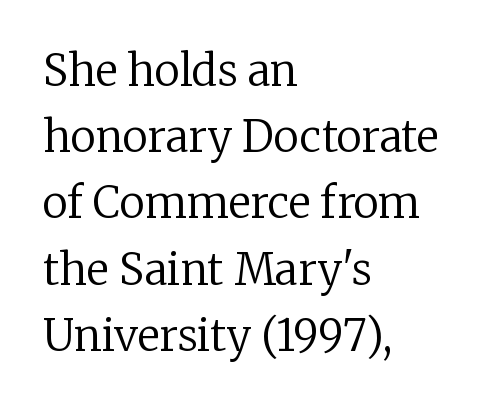
{"serif": "yes", "italic": "no", "bold": "no", "weight": "regular", "width": "normal", "stroke_contrast": "low", "x_height": "medium", "monospaced": "no", "underline": "no", "align": "left", "line_spacing": "normal", "line_spacing_ratio": 1.54, "letter_spacing": "normal", "letter_spacing_em": 0.0, "glyph_px": 43}
